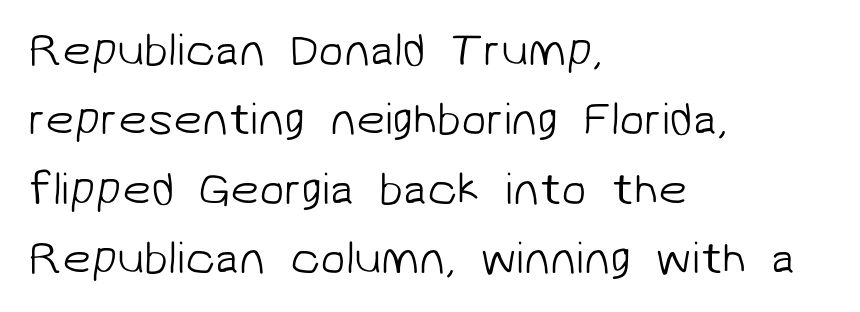
The image shows 46 px light sans-serif type; set left-aligned, normal line spacing (1.51x), normal letter spacing, not underlined; low stroke contrast and a medium x-height.
